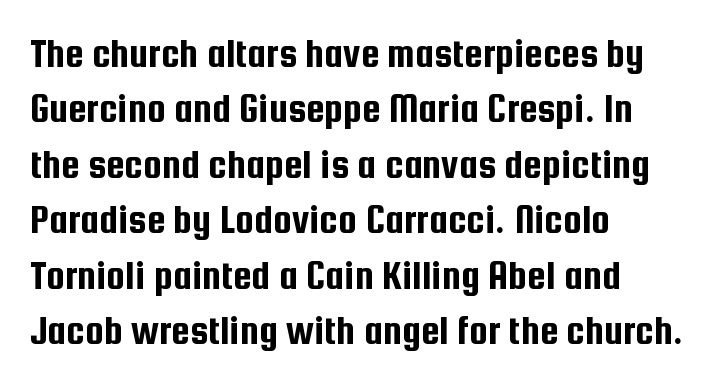
{"serif": "no", "italic": "no", "width": "condensed", "stroke_contrast": "low", "x_height": "medium", "monospaced": "no", "underline": "no", "align": "left", "line_spacing": "normal", "line_spacing_ratio": 1.32, "letter_spacing": "normal", "letter_spacing_em": 0.0, "glyph_px": 42}
